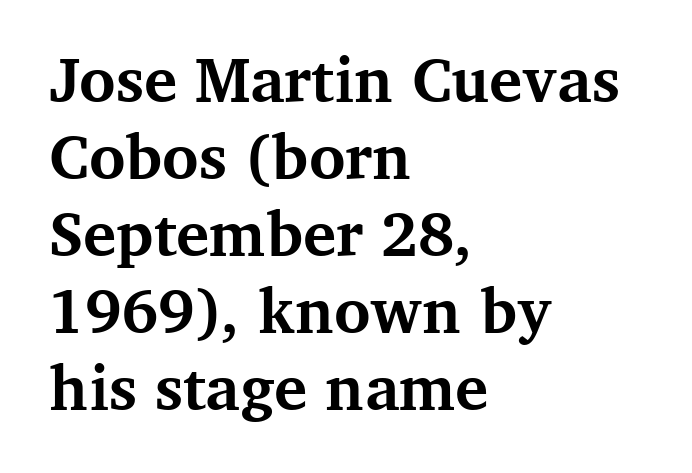
Q: Is the text bold? A: Yes.
Q: Is the text italic (slanted)? A: No, it is upright.
Q: Is the typeface a serif or a sans-serif typeface? A: Serif.
Q: Is the text underlined? A: No.
Q: How is the paragraph aligned? A: Left-aligned.
Q: Is the spacing between letters normal or unusually wide? A: Normal.
Q: Width (condensed, normal, or wide)? A: Normal.
Q: Stroke contrast? A: Medium.
Q: x-height? A: Medium.
Q: Monospaced? A: No.
